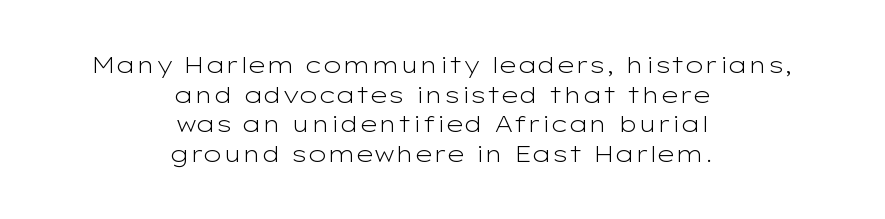
{"italic": "no", "bold": "no", "underline": "no", "align": "center", "line_spacing": "normal", "line_spacing_ratio": 1.29, "letter_spacing": "normal", "letter_spacing_em": 0.0, "glyph_px": 23}
